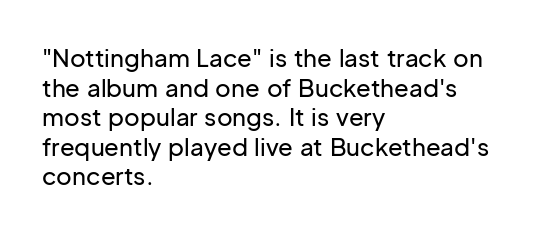
The rag falls on the right side of this text block. This sample uses an upright cut, with every glyph sitting square on the baseline. This sample uses plain, unmodified letter spacing. The strip under each line holds only bare page.
